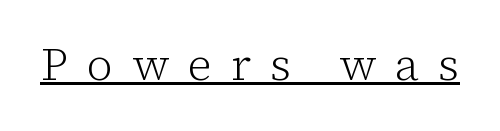
Q: Is the text bold? A: No.
Q: Is the text italic (slanted)? A: No, it is upright.
Q: Is the typeface a serif or a sans-serif typeface? A: Serif.
Q: Is the text underlined? A: Yes.
Q: Is the spacing between letters normal or unusually wide? A: Unusually wide.
Q: Width (condensed, normal, or wide)? A: Normal.
Q: Stroke contrast? A: Low.
Q: x-height? A: Medium.
Q: Monospaced? A: No.
